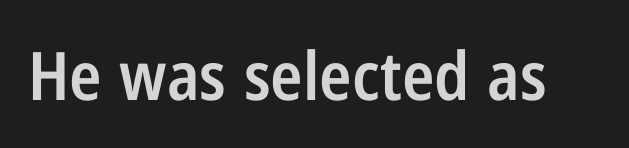
The rendering uses natural spacing where letterforms have individual widths. The glyphs have the mass of a demibold cut, below bold. The letters stand straight up with perfectly vertical stems. Clear beneath every line of the passage. The letters carry no serifs — their stems end cleanly without finishing strokes. The letters sit at their default tracking, neither squeezed nor spread.
